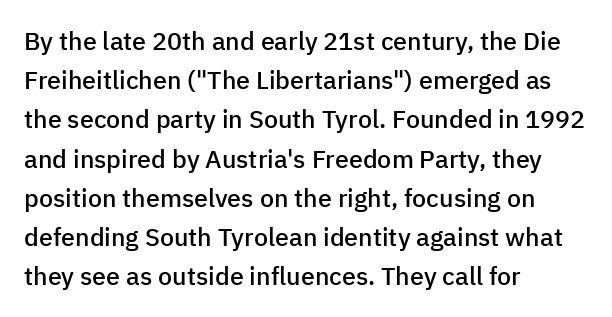
Q: Is the text bold? A: Semi-bold.
Q: Is the text italic (slanted)? A: No, it is upright.
Q: Is the text underlined? A: No.
Q: How is the paragraph aligned? A: Left-aligned.
Q: Is the spacing between letters normal or unusually wide? A: Normal.
Q: Is the spacing between lines tight, normal or loose? A: Normal.
